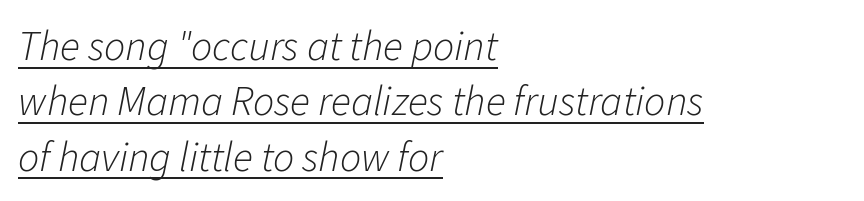
Standard letterfit; no display-style spreading of the glyphs. Descenders here cross a horizontal rule under the line. Stroke thickness stays within the range of a standard reading face or lighter. Each letter keeps its own natural width here, so spacing adapts to shape. Style check: oblique. Alignment: flush left.
